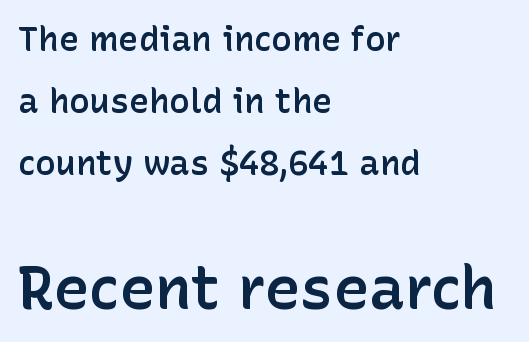
The image shows 60 px semibold sans-serif type, upright; set left-aligned, line spacing 1.82x, normal letter spacing, not underlined; the second (bottom) block is 1.76x larger; low stroke contrast and a medium x-height.
